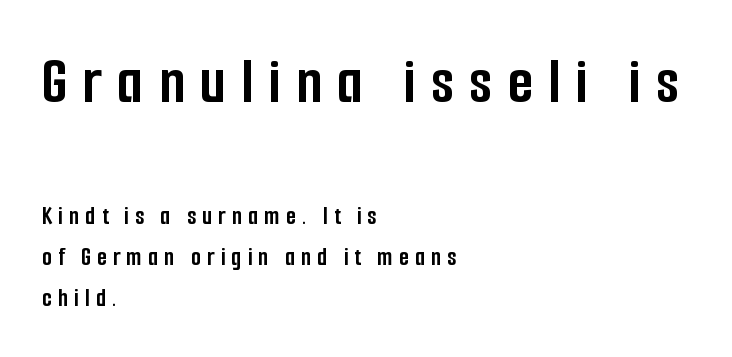
{"serif": "no", "italic": "no", "bold": "yes", "weight": "semibold", "width": "condensed", "stroke_contrast": "low", "x_height": "medium", "monospaced": "no", "underline": "no", "align": "left", "line_spacing": "normal", "line_spacing_ratio": 1.59, "letter_spacing": "wide", "letter_spacing_em": 0.23, "larger_block": "first", "size_ratio": 2.54, "glyph_px": 66}
